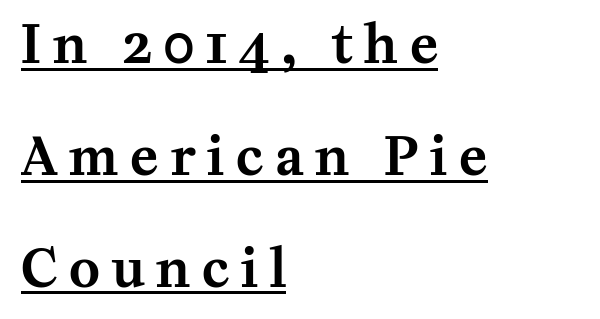
You could only call the tracking loose — the letters float apart. This rendering uses left alignment, leaving the right contour irregular. The passage shown is typeset with a serif family. What decoration does the sample have? An underline. These lines were composed using upright roman letters.
